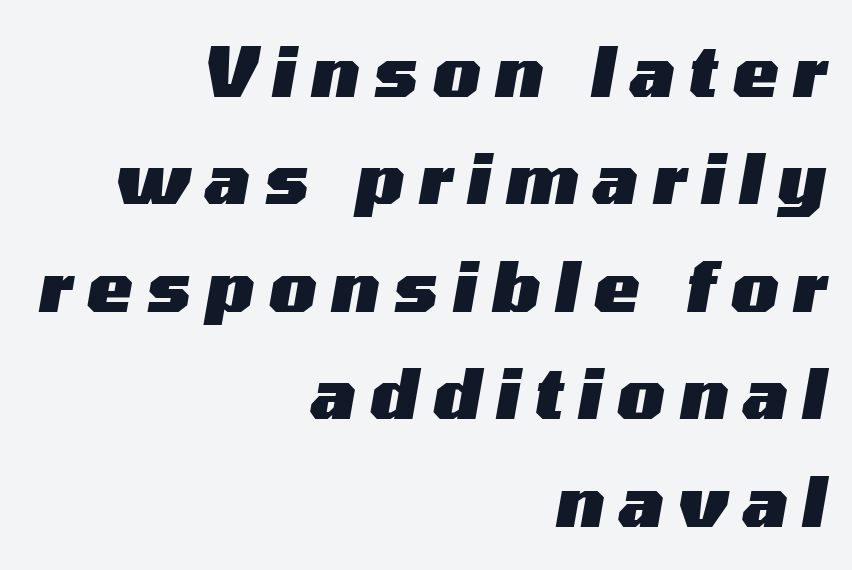
Between one letter and the next there's a generous, obvious gap. The typography opts for an oblique posture over an upright one. Regarding leading, the lines here are spaced in the standard way. Any mark beneath the type? The region is blank. Strong, thick strokes mark this as bold type.
